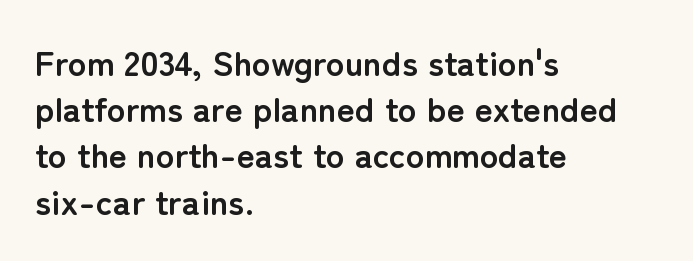
Q: Is the text bold? A: Yes.
Q: Is the text italic (slanted)? A: No, it is upright.
Q: Is the typeface a serif or a sans-serif typeface? A: Sans-serif.
Q: Is the text underlined? A: No.
Q: How is the paragraph aligned? A: Left-aligned.
Q: Is the spacing between letters normal or unusually wide? A: Normal.
Q: Is the spacing between lines tight, normal or loose? A: Normal.
Q: Width (condensed, normal, or wide)? A: Normal.
Q: Stroke contrast? A: Low.
Q: x-height? A: Medium.
Q: Monospaced? A: No.
